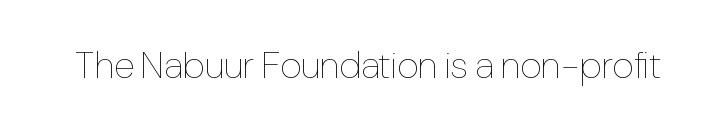
Q: Is the text bold? A: No.
Q: Is the text italic (slanted)? A: No, it is upright.
Q: Is the text underlined? A: No.
Q: Is the spacing between letters normal or unusually wide? A: Normal.
Q: Width (condensed, normal, or wide)? A: Condensed.
Q: Stroke contrast? A: Low.
Q: x-height? A: Medium.
Q: Monospaced? A: No.
